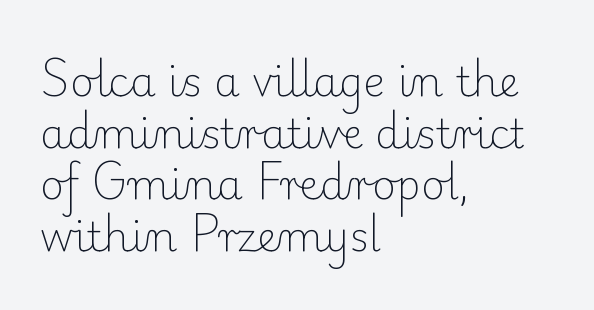
The setting favours the left margin, as ordinary paragraphs usually do. Does extra space separate the letters? No, they use regular spacing. Honestly, the row spacing looks completely unremarkable. Any mark beneath the type? The region is blank.
